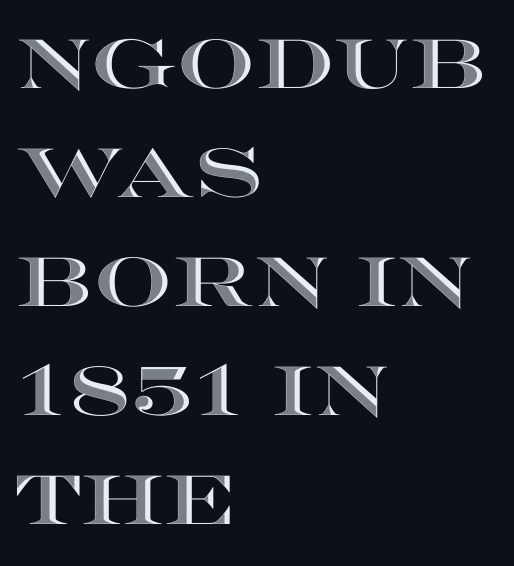
The vertical gap from one line to the next is medium. Honestly, there is no underline to notice here at all. Visually the block forms a straight wall on the left and a jagged coastline on the right. Varying glyph widths throughout — classic text-font behaviour.
